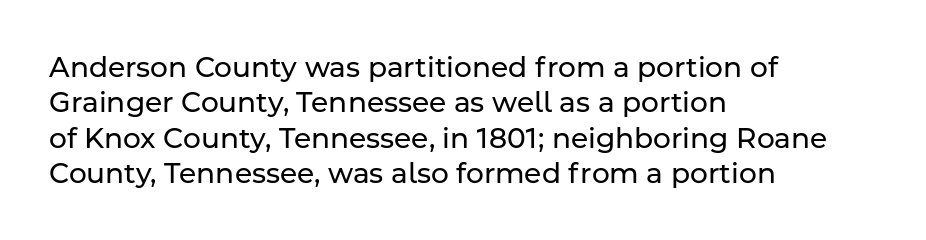
The image shows 28 px regular-weight sans-serif type, upright; set left-aligned, normal line spacing (1.26x), normal letter spacing, not underlined; low stroke contrast and a medium x-height.
